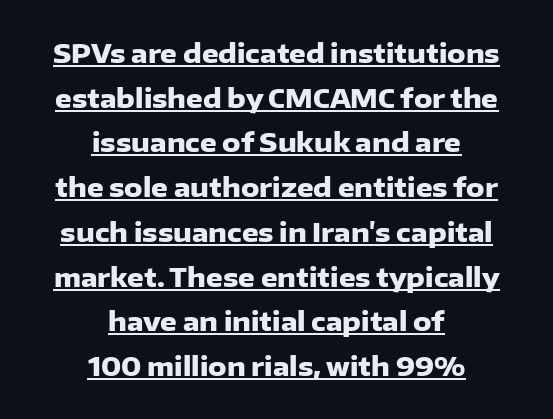
The image shows 26 px bold type, upright; set centered, line spacing 1.72x, normal letter spacing, underlined.
